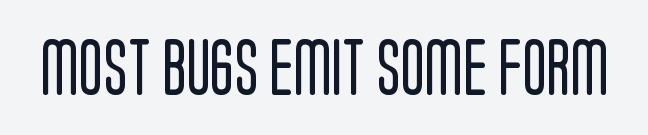
The image shows 56 px regular-weight, condensed sans-serif type, upright; set normal letter spacing, not underlined; low stroke contrast and a large x-height.
